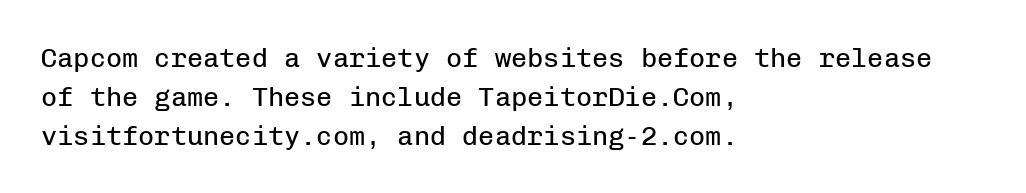
The image shows 27 px text type, upright; set left-aligned, normal line spacing (1.44x), normal letter spacing, not underlined.
